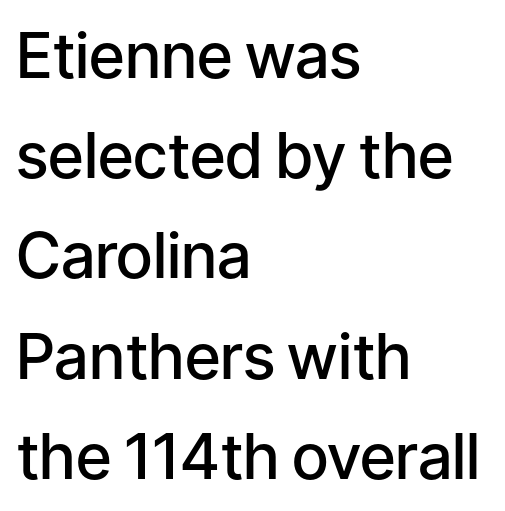
A typesetter would call this proportional, since set widths differ per character. The axis of the letterforms is exactly vertical. Does the leading feel generous? No, just average. In terms of letterspacing, this is plain default setting. The characters look somewhat weighty, a semibold short of true bold.
